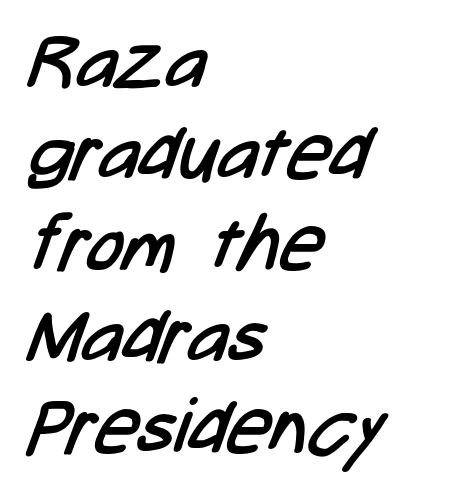
The rendering uses natural spacing where letterforms have individual widths. Regarding serifs, this sample does without them. The tracking reads as untouched default to a designer's eye. Underline: absent. The rendering anchors every line to the left-hand side.
